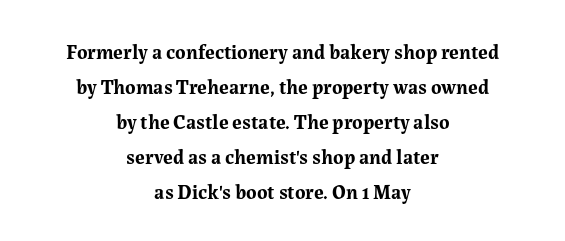
You'd pick this weight for a headline — it's a proper bold. It's the straight-up-and-down kind of type. Nobody touched the tracking dial on this one. Does the copy run flush right? No — it is centered line by line.
